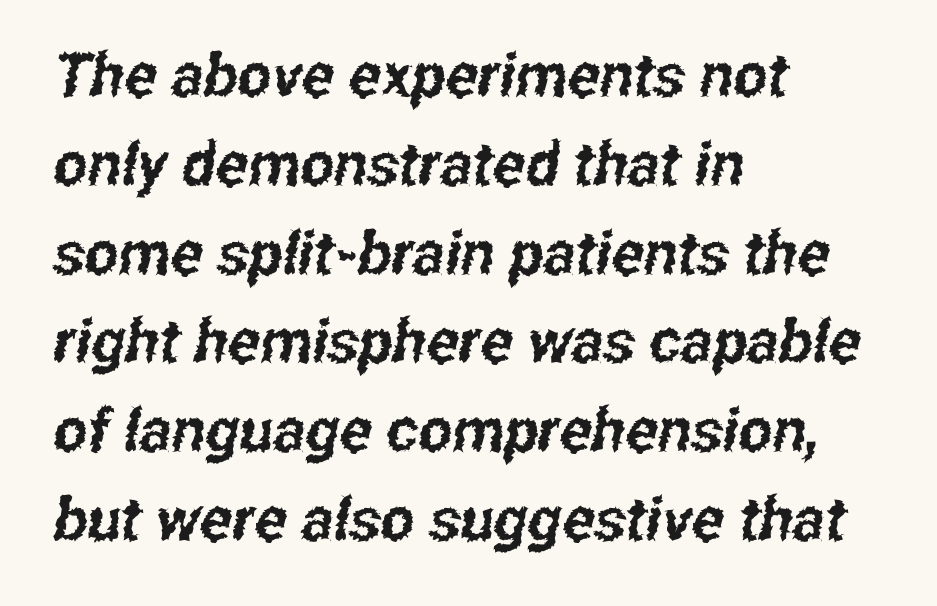
{"serif": "no", "width": "condensed", "stroke_contrast": "low", "x_height": "medium", "monospaced": "no", "underline": "no", "align": "left", "line_spacing": "normal", "line_spacing_ratio": 1.48, "letter_spacing": "normal", "letter_spacing_em": 0.0, "glyph_px": 60}
